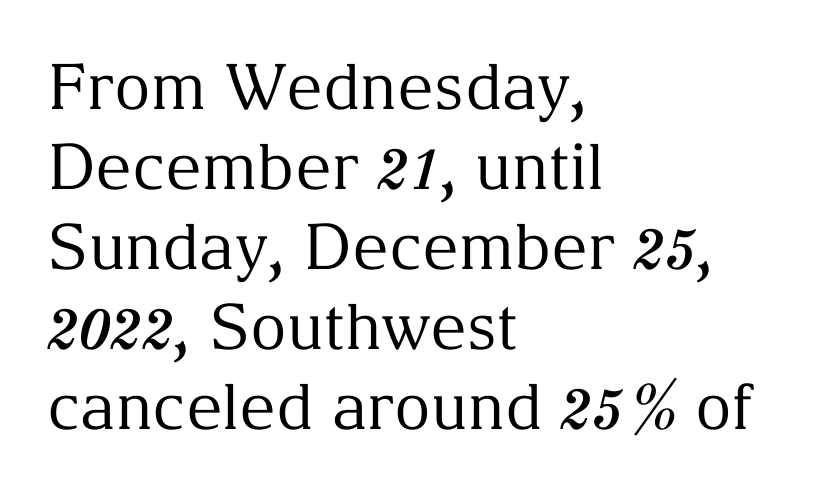
Q: Is the text bold? A: No.
Q: Is the text italic (slanted)? A: No, it is upright.
Q: Is the typeface a serif or a sans-serif typeface? A: Serif.
Q: Is the text underlined? A: No.
Q: How is the paragraph aligned? A: Left-aligned.
Q: Is the spacing between letters normal or unusually wide? A: Normal.
Q: Is the spacing between lines tight, normal or loose? A: Normal.
Q: Width (condensed, normal, or wide)? A: Normal.
Q: Stroke contrast? A: Medium.
Q: x-height? A: Medium.
Q: Monospaced? A: No.
